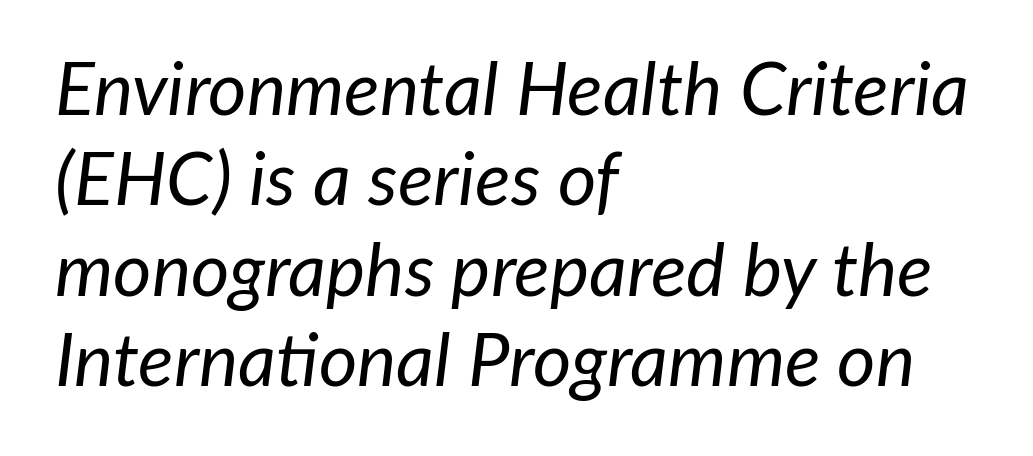
The passage shown leans; its letterforms are oblique. Is this a fixed-width face? No — the glyphs have proportional, varying widths. On a weight scale, this lands at 450 or below. The text block is weighted toward the left margin, trailing off unevenly rightward.
